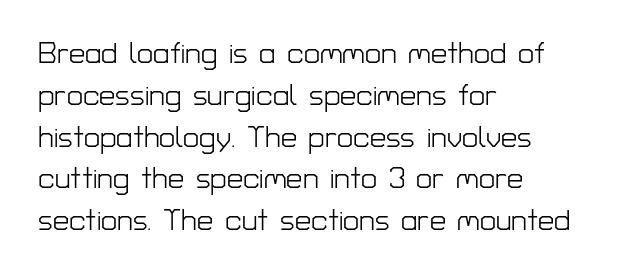
Q: Is the text bold? A: No.
Q: Is the text italic (slanted)? A: No, it is upright.
Q: Is the typeface a serif or a sans-serif typeface? A: Sans-serif.
Q: Is the text underlined? A: No.
Q: How is the paragraph aligned? A: Left-aligned.
Q: Is the spacing between letters normal or unusually wide? A: Normal.
Q: Is the spacing between lines tight, normal or loose? A: Normal.
Q: Width (condensed, normal, or wide)? A: Normal.
Q: Stroke contrast? A: Low.
Q: x-height? A: Medium.
Q: Monospaced? A: No.
